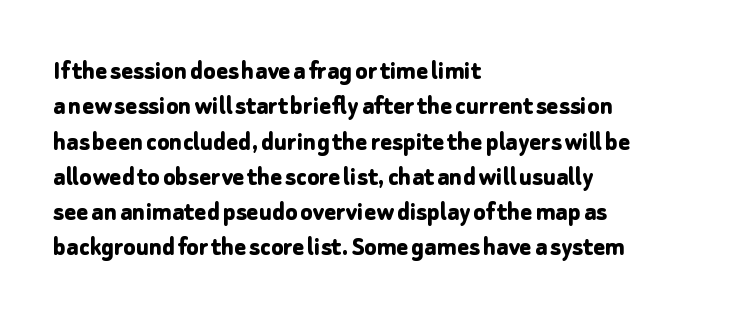
Q: Is the text bold? A: Yes.
Q: Is the text italic (slanted)? A: No, it is upright.
Q: Is the typeface a serif or a sans-serif typeface? A: Sans-serif.
Q: Is the text underlined? A: No.
Q: How is the paragraph aligned? A: Left-aligned.
Q: Is the spacing between letters normal or unusually wide? A: Normal.
Q: Is the spacing between lines tight, normal or loose? A: Normal.
Q: Width (condensed, normal, or wide)? A: Normal.
Q: Stroke contrast? A: Low.
Q: x-height? A: Medium.
Q: Monospaced? A: No.
